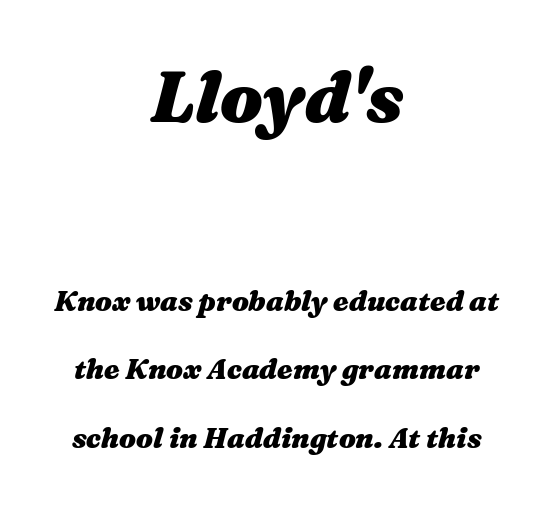
Q: Is the text bold? A: Yes.
Q: Is the text italic (slanted)? A: Yes, it leans right by about 16 degrees.
Q: Is the text underlined? A: No.
Q: How is the paragraph aligned? A: Centered.
Q: Is the spacing between letters normal or unusually wide? A: Normal.
Q: Is the spacing between lines tight, normal or loose? A: Loose.
Q: Which block of text is set in a larger size, the first (top) or the second (bottom)? A: The first (top) one.
Q: Width (condensed, normal, or wide)? A: Wide.
Q: Stroke contrast? A: Medium.
Q: x-height? A: Medium.
Q: Monospaced? A: No.
